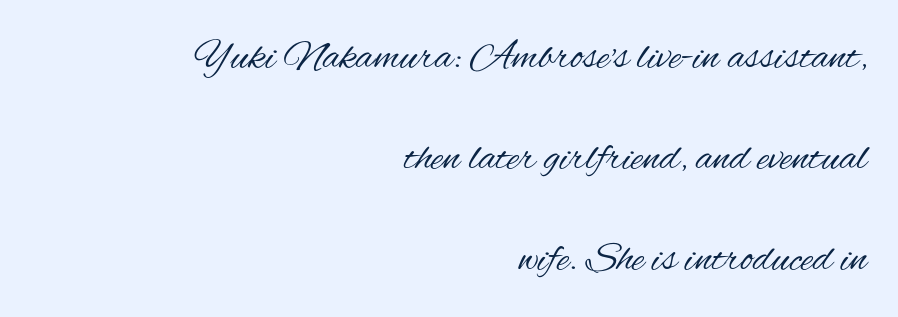
Q: Is the text bold? A: No.
Q: Is the text italic (slanted)? A: Yes.
Q: Is the typeface a serif or a sans-serif typeface? A: Sans-serif.
Q: Is the text underlined? A: No.
Q: How is the paragraph aligned? A: Right-aligned.
Q: Is the spacing between letters normal or unusually wide? A: Normal.
Q: Is the spacing between lines tight, normal or loose? A: Loose.
Q: Width (condensed, normal, or wide)? A: Condensed.
Q: Stroke contrast? A: Medium.
Q: x-height? A: Small.
Q: Monospaced? A: No.
